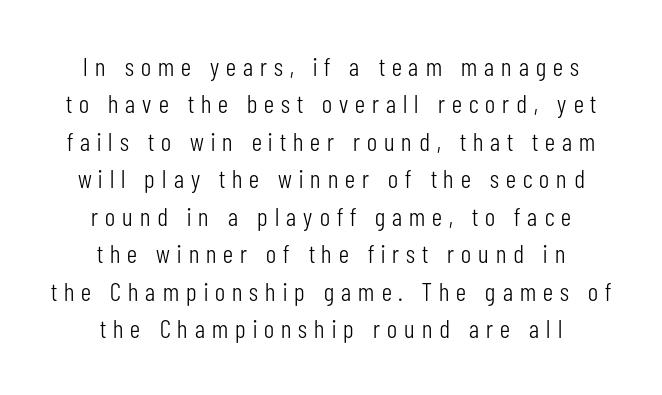
Q: Is the text bold? A: No.
Q: Is the text italic (slanted)? A: No, it is upright.
Q: Is the text underlined? A: No.
Q: How is the paragraph aligned? A: Centered.
Q: Is the spacing between letters normal or unusually wide? A: Unusually wide.
Q: Is the spacing between lines tight, normal or loose? A: Normal.
